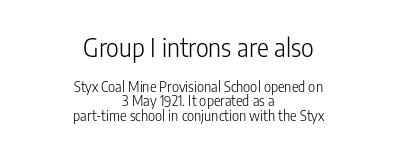
Decoration check: the copy has no underline. Does the leading feel generous? Not at all — it's pinched. Italic? Not at all — the glyphs are vertical. The block sitting higher on the canvas is the one with enlarged characters. No extra tracking has been applied to these lines.
